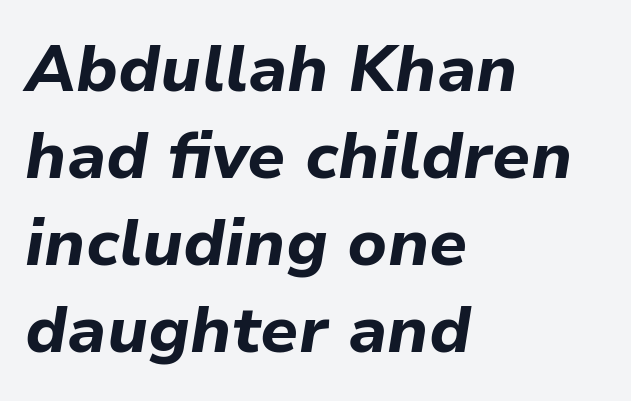
{"italic": "yes", "lean": "right", "slant_degrees": 9, "bold": "yes", "weight": "bold", "width": "normal", "stroke_contrast": "low", "x_height": "medium", "monospaced": "no", "underline": "no", "align": "left", "line_spacing": "normal", "line_spacing_ratio": 1.34, "letter_spacing": "normal", "letter_spacing_em": 0.0, "glyph_px": 65}
